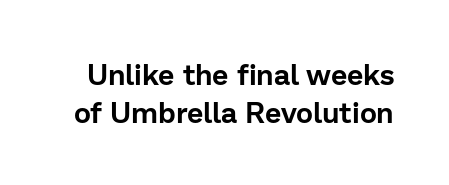
Examine the stroke ends and you'll find no serifs. Clear beneath every line of the passage. The type is set solid horizontally, with unmodified tracking. You could not count columns in this text — the font is proportionally spaced. Interline gaps are of average width in this sample. The type sits square on the baseline with zero lean.
